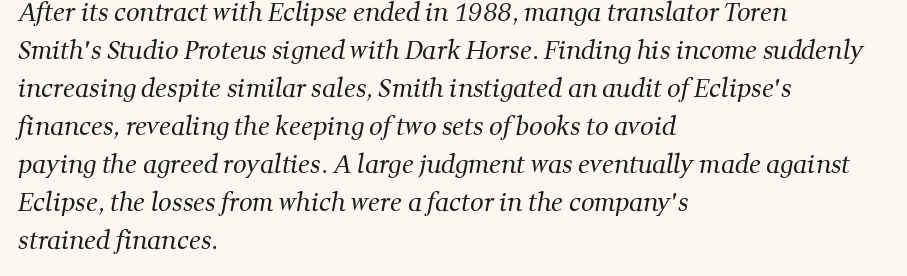
Q: Is the text bold? A: No.
Q: Is the text underlined? A: No.
Q: How is the paragraph aligned? A: Left-aligned.
Q: Is the spacing between letters normal or unusually wide? A: Normal.
Q: Is the spacing between lines tight, normal or loose? A: Normal.
